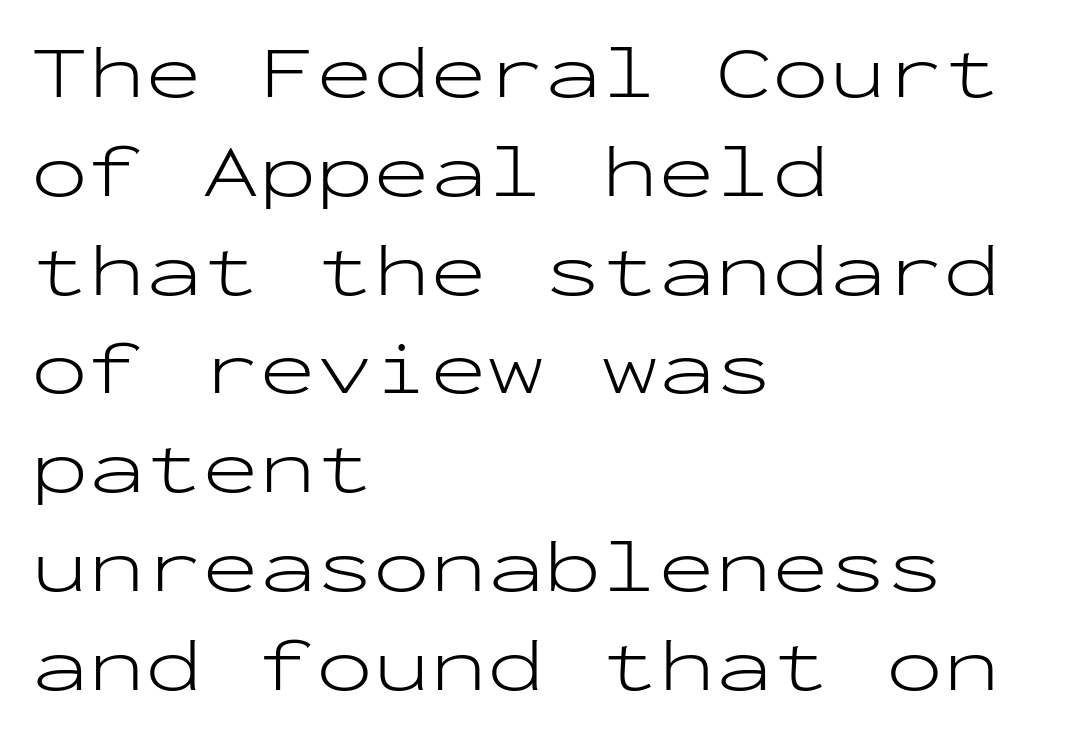
Underline: absent. This sample uses an upright cut, with every glyph sitting square on the baseline. In CSS terms this would be text-align: left. Default kerning and tracking; the words read as compact shapes. This sample has the even, mechanical cadence of fixed-width lettering. The weight tops out at a normal text grade.
